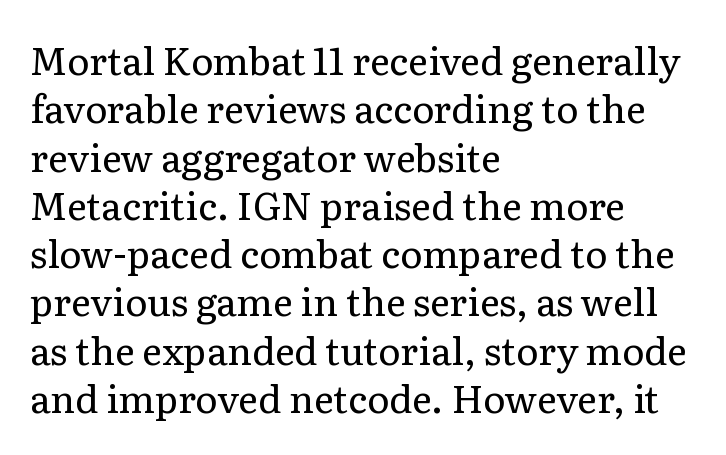
Q: Is the text bold? A: No.
Q: Is the text italic (slanted)? A: No, it is upright.
Q: Is the typeface a serif or a sans-serif typeface? A: Serif.
Q: Is the text underlined? A: No.
Q: How is the paragraph aligned? A: Left-aligned.
Q: Is the spacing between letters normal or unusually wide? A: Normal.
Q: Is the spacing between lines tight, normal or loose? A: Normal.
Q: Width (condensed, normal, or wide)? A: Normal.
Q: Stroke contrast? A: Low.
Q: x-height? A: Medium.
Q: Monospaced? A: No.
